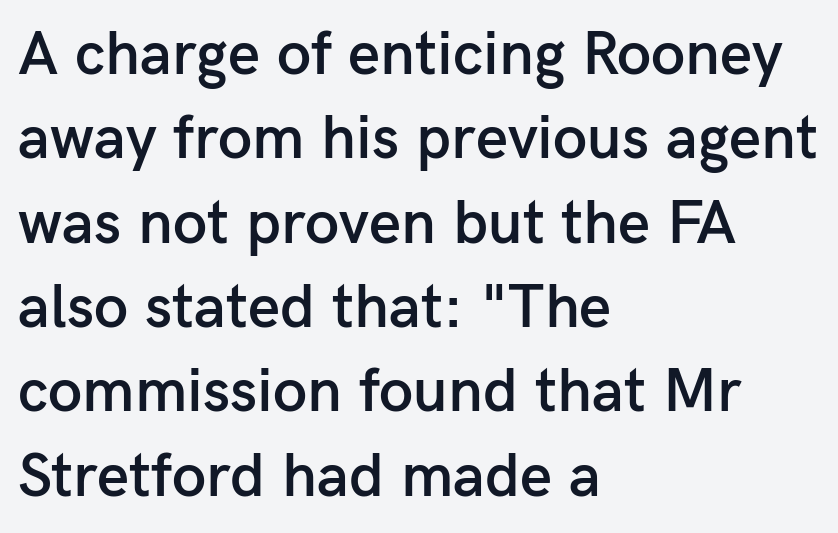
The image shows 62 px semibold sans-serif type, upright; set left-aligned, normal line spacing (1.36x), normal letter spacing, not underlined; low stroke contrast and a medium x-height.
